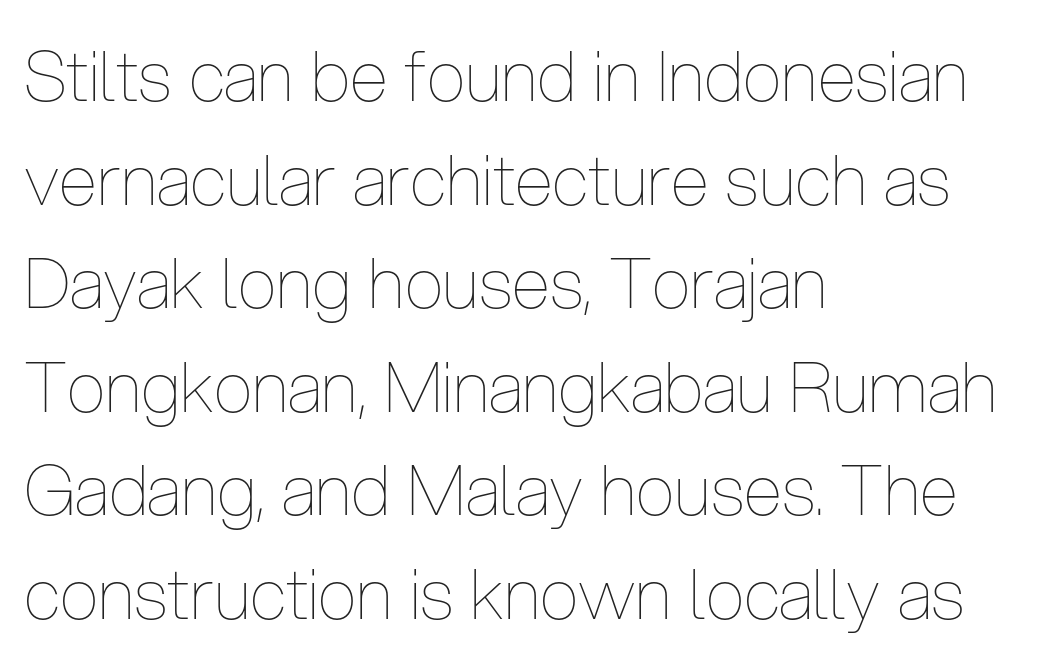
The image shows 70 px thin, condensed type, upright; set left-aligned, normal line spacing (1.48x), normal letter spacing, not underlined; low stroke contrast and a medium x-height.
